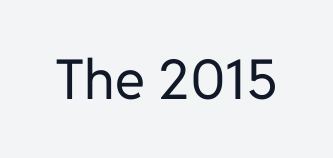
The image shows 55 px regular-weight sans-serif type, upright; set normal letter spacing, not underlined; low stroke contrast and a medium x-height.
